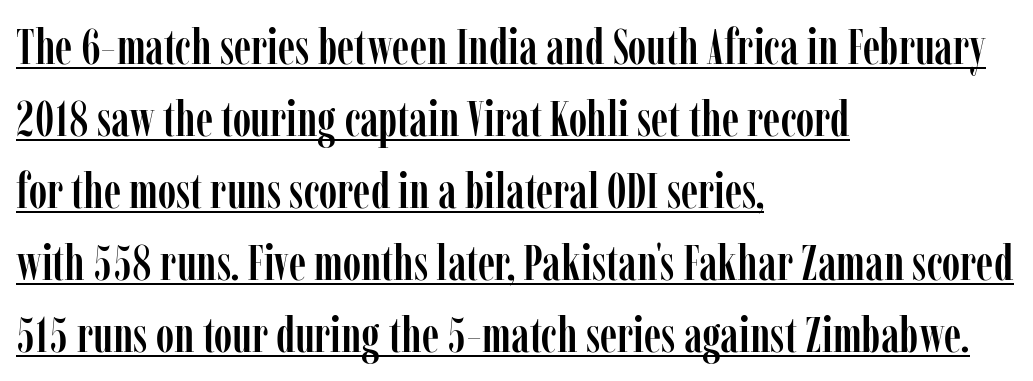
The specimen includes a rule beneath the text block's lines. Is the block centered? No — it sits flush against the left margin. A normal amount of white space separates one row of letters from the next. Rendered with straight, roman letterforms. This sample has the flowing, uneven cadence of proportional lettering.
